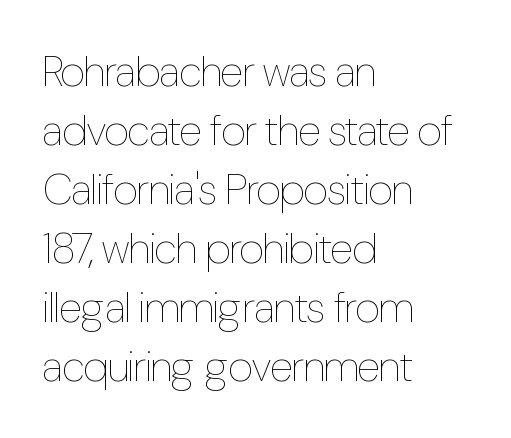
Teacher's note: observe the even left margin — that is flush-left alignment. The cut favours lightness, reaching ordinary text weight at its darkest. Italic? Not at all — the glyphs are vertical. Proportional: the letters do not fall into vertical columns. Default kerning and tracking; the words read as compact shapes.
